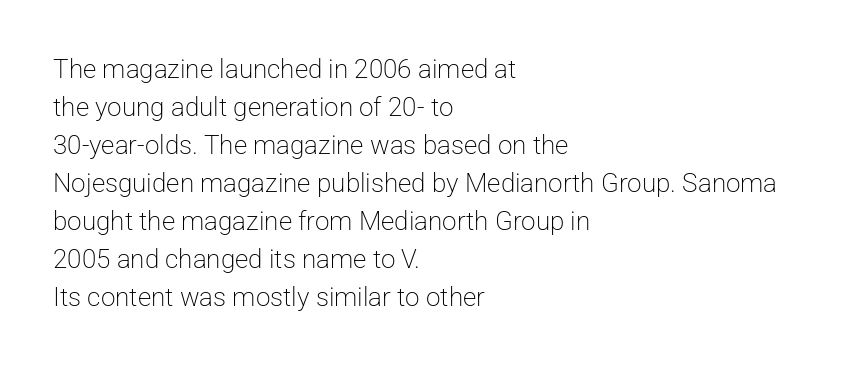
{"italic": "no", "bold": "no", "underline": "no", "align": "left", "line_spacing": "normal", "line_spacing_ratio": 1.46, "letter_spacing": "normal", "letter_spacing_em": 0.0, "glyph_px": 26}
